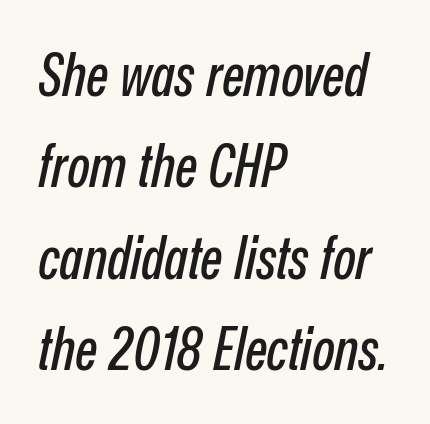
The image shows 59 px condensed type, italic (leaning right); set left-aligned, normal line spacing (1.55x), normal letter spacing, not underlined; low stroke contrast and a medium x-height.
